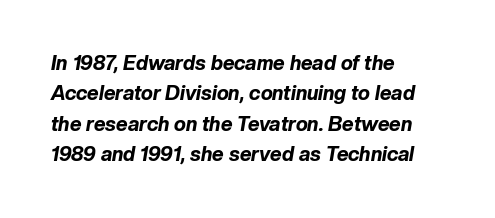
Q: Is the text bold? A: Yes.
Q: Is the text italic (slanted)? A: Yes, it leans right by about 10 degrees.
Q: Is the text underlined? A: No.
Q: How is the paragraph aligned? A: Left-aligned.
Q: Is the spacing between letters normal or unusually wide? A: Normal.
Q: Is the spacing between lines tight, normal or loose? A: Normal.
